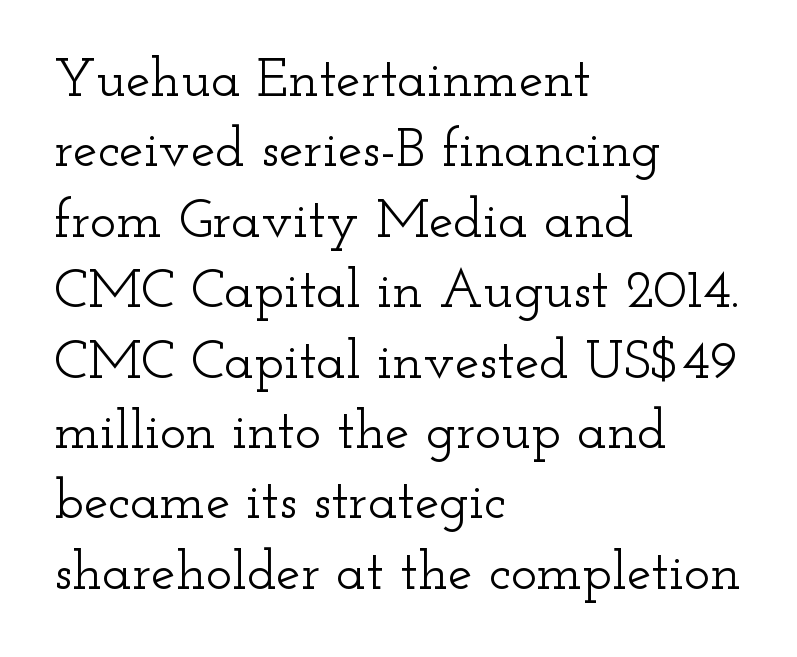
The image shows 55 px wide serif type, upright; set left-aligned, normal line spacing (1.28x), normal letter spacing, not underlined; low stroke contrast and a small x-height.
